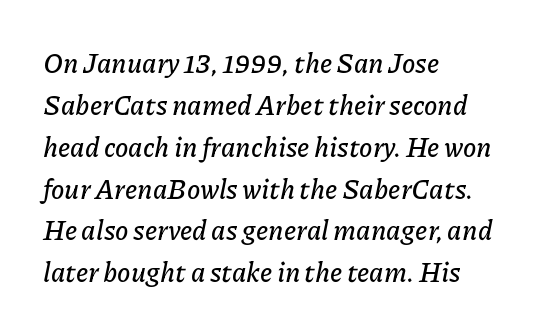
Q: Is the text italic (slanted)? A: Yes, it leans right by about 11 degrees.
Q: Is the text underlined? A: No.
Q: How is the paragraph aligned? A: Left-aligned.
Q: Is the spacing between letters normal or unusually wide? A: Normal.
Q: Is the spacing between lines tight, normal or loose? A: Normal.
